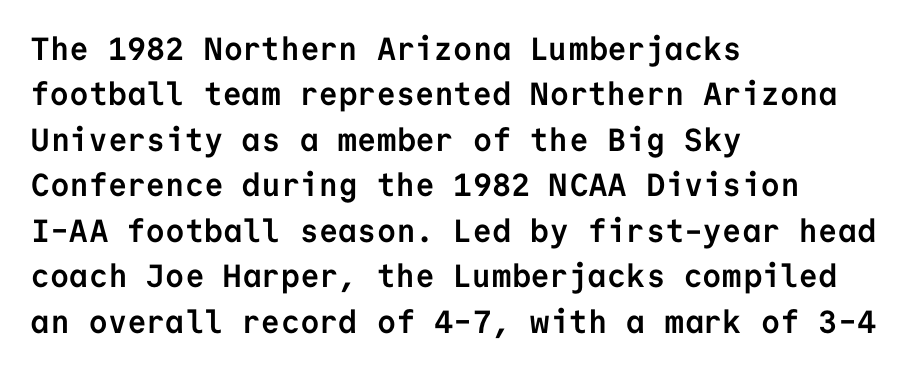
{"serif": "no", "italic": "no", "bold": "yes", "weight": "semibold", "width": "normal", "stroke_contrast": "low", "x_height": "medium", "monospaced": "yes", "underline": "no", "align": "left", "line_spacing": "normal", "line_spacing_ratio": 1.42, "letter_spacing": "normal", "letter_spacing_em": 0.0, "glyph_px": 32}
